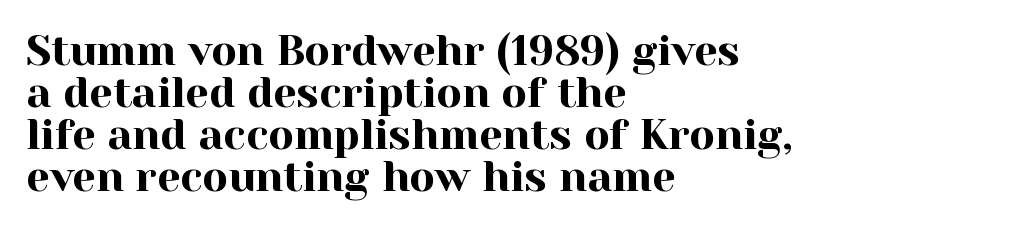
Q: Is the text italic (slanted)? A: No, it is upright.
Q: Is the typeface a serif or a sans-serif typeface? A: Serif.
Q: Is the text underlined? A: No.
Q: How is the paragraph aligned? A: Left-aligned.
Q: Is the spacing between letters normal or unusually wide? A: Normal.
Q: Is the spacing between lines tight, normal or loose? A: Tight.
Q: Width (condensed, normal, or wide)? A: Normal.
Q: x-height? A: Medium.
Q: Monospaced? A: No.
